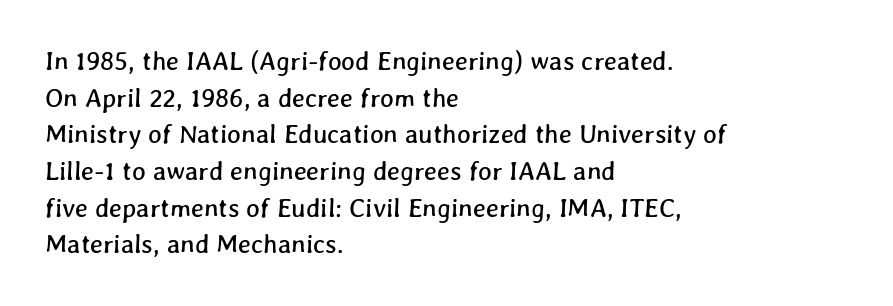
{"underline": "no", "align": "left", "line_spacing": "normal", "line_spacing_ratio": 1.41, "letter_spacing": "normal", "letter_spacing_em": 0.0, "glyph_px": 26}
